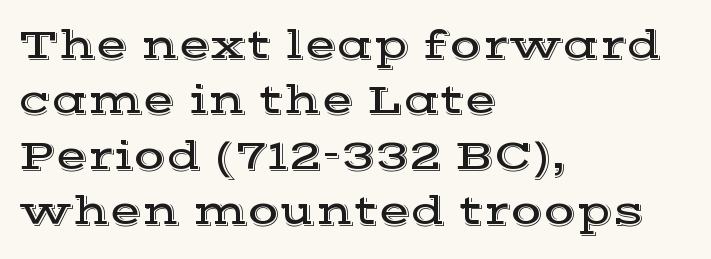
Reading down the column, the eye jumps a familiar distance to each next line. Each word holds together tightly as a unit, with standard inter-letter gaps. Check the space under the baseline: it is left empty. A typesetter would mark this as roman, not italic.
